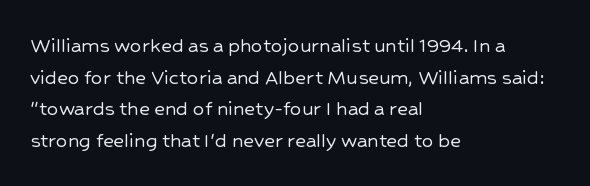
Q: Is the text italic (slanted)? A: No, it is upright.
Q: Is the text underlined? A: No.
Q: How is the paragraph aligned? A: Left-aligned.
Q: Is the spacing between letters normal or unusually wide? A: Normal.
Q: Is the spacing between lines tight, normal or loose? A: Normal.
